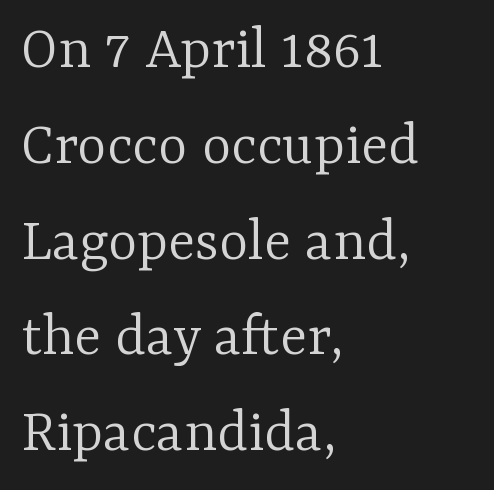
The image shows 63 px light serif type, upright; set left-aligned, normal line spacing (1.52x), normal letter spacing, not underlined; low stroke contrast and a medium x-height.
